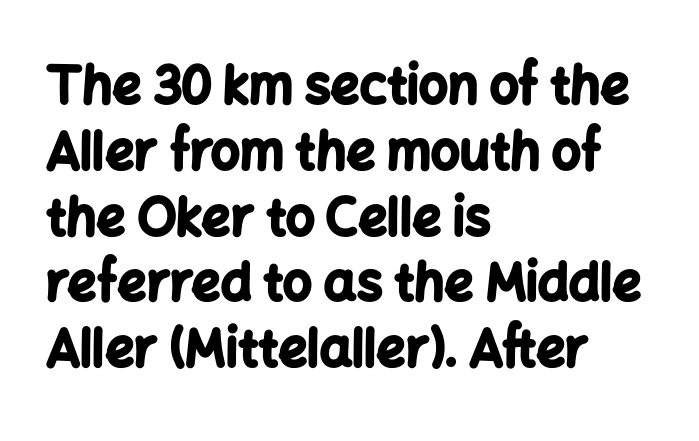
The image shows 51 px bold sans-serif type, upright; set left-aligned, normal line spacing (1.29x), normal letter spacing, not underlined; low stroke contrast and a medium x-height.
